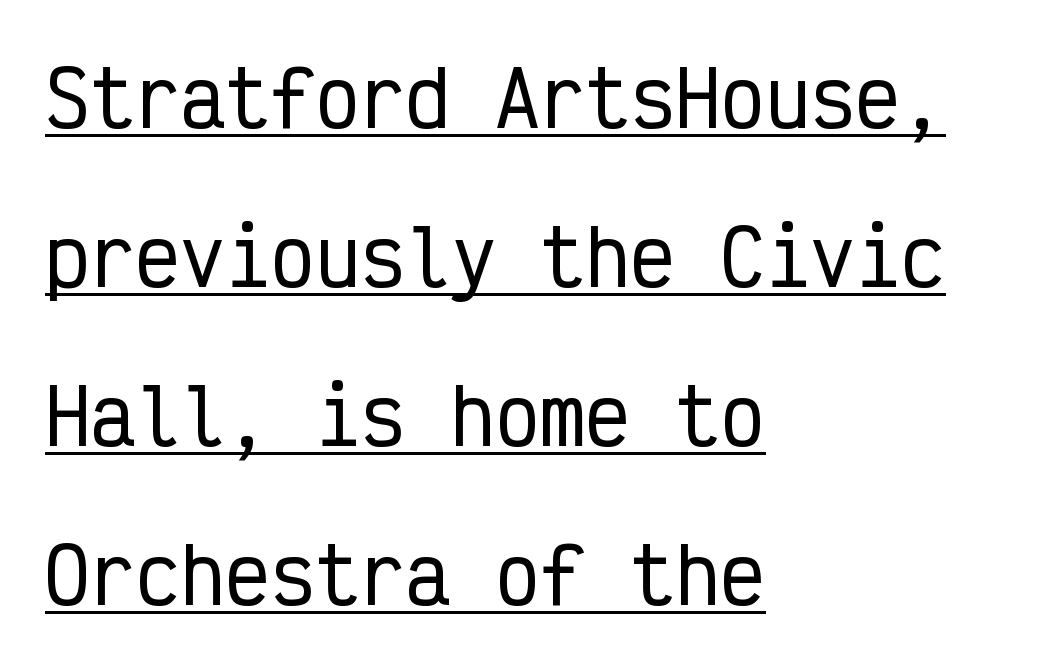
These characters rest on top of a visible drawn line. Font category for this specimen: sans-serif. Typeset ragged right — the left edge is the straight one. Posture: upright roman.
